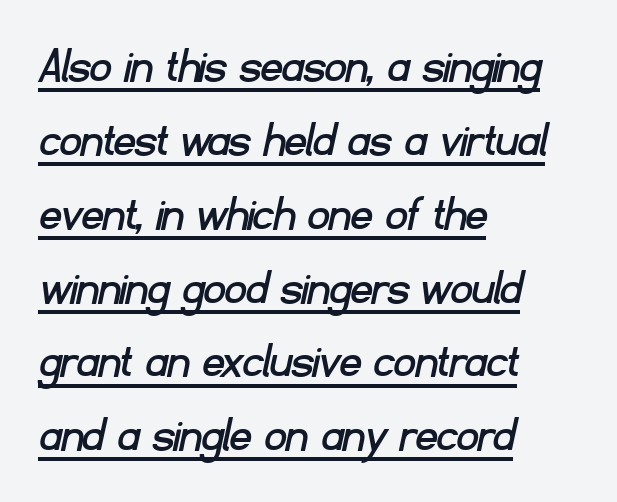
The type family on display is of the sans-serif kind. Students, observe the line beneath the letters — that is underlining. Layout note: lines flush left. Note the varied advance widths — an 'i' is clearly narrower than an 'm'. These lines keep a tight, regular rhythm from letter to letter.
